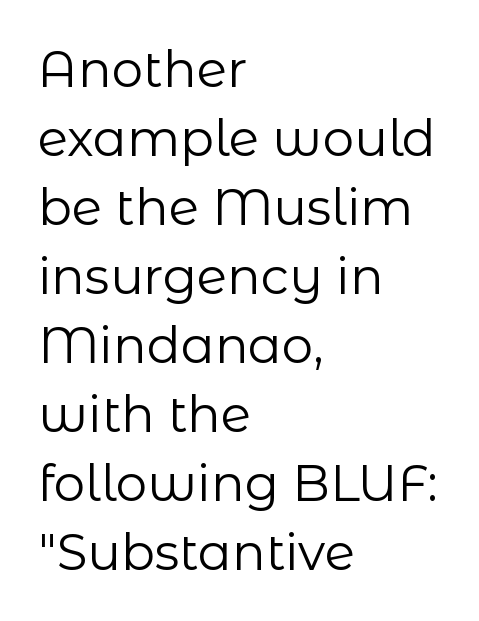
The image shows 50 px regular-weight sans-serif type, upright; set left-aligned, normal line spacing (1.38x), normal letter spacing, not underlined; low stroke contrast and a medium x-height.
